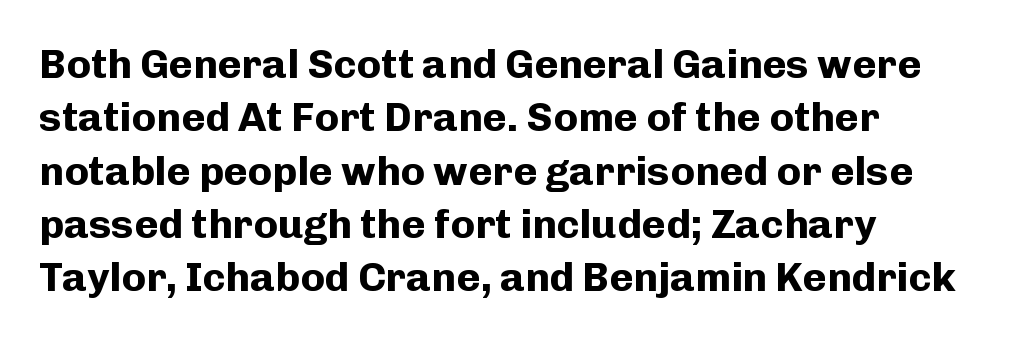
{"serif": "no", "italic": "no", "bold": "yes", "weight": "bold", "width": "normal", "stroke_contrast": "low", "x_height": "medium", "monospaced": "no", "underline": "no", "align": "left", "line_spacing": "normal", "line_spacing_ratio": 1.3, "letter_spacing": "normal", "letter_spacing_em": 0.0, "glyph_px": 41}
